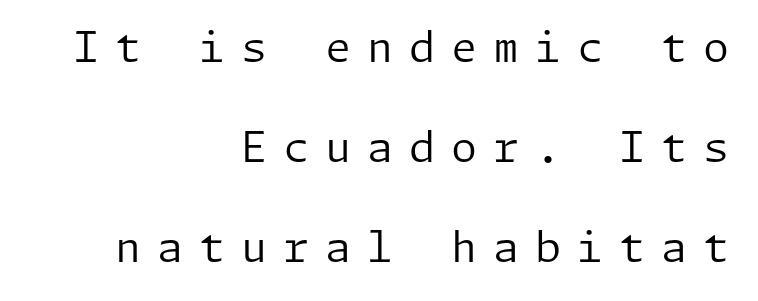
{"serif": "no", "italic": "no", "bold": "no", "weight": "regular", "width": "normal", "stroke_contrast": "low", "x_height": "medium", "underline": "no", "align": "right", "line_spacing": "loose", "line_spacing_ratio": 2.38, "letter_spacing": "wide", "letter_spacing_em": 0.38, "glyph_px": 42}
